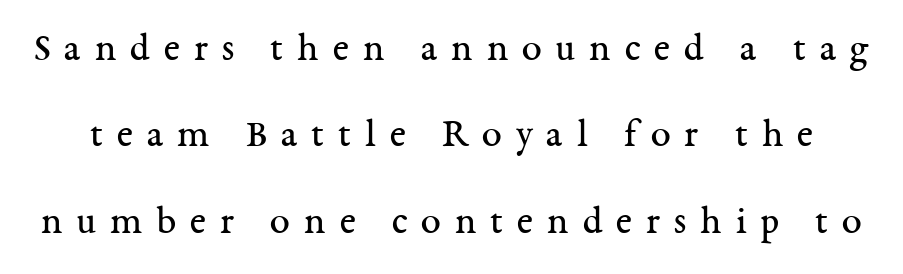
Q: Is the text bold? A: No.
Q: Is the text italic (slanted)? A: No, it is upright.
Q: Is the typeface a serif or a sans-serif typeface? A: Serif.
Q: Is the text underlined? A: No.
Q: Is the spacing between letters normal or unusually wide? A: Unusually wide.
Q: Is the spacing between lines tight, normal or loose? A: Loose.
Q: Width (condensed, normal, or wide)? A: Normal.
Q: Stroke contrast? A: Medium.
Q: x-height? A: Medium.
Q: Monospaced? A: No.
